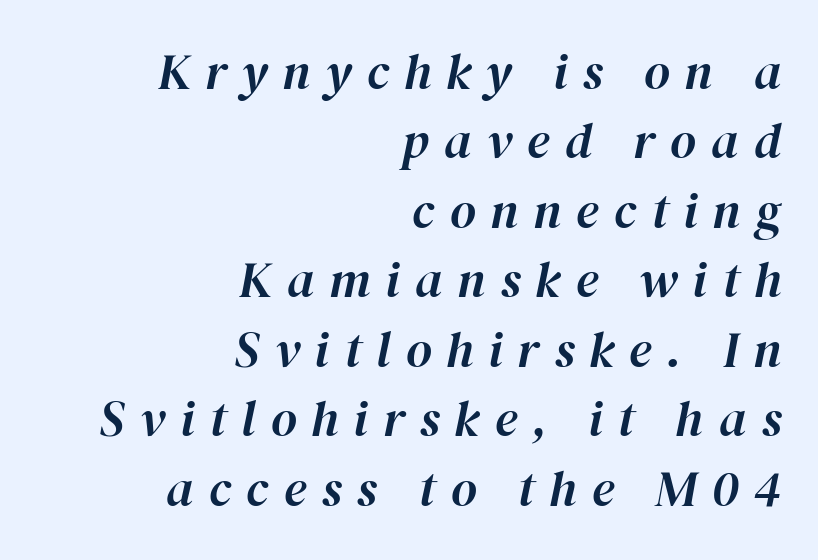
These lines are rendered in a variable-pitch font. Successive baselines arrive at the customary interval. No word sits above an underline. The lines are quadded right. Slanted lettering throughout. Tracking here is generous; glyphs stand well apart from one another.
